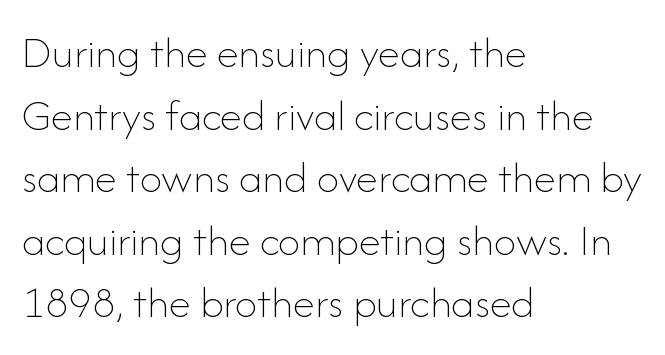
{"italic": "no", "bold": "no", "weight": "thin", "width": "normal", "stroke_contrast": "low", "x_height": "small", "monospaced": "no", "underline": "no", "align": "left", "line_spacing": "normal", "line_spacing_ratio": 1.39, "letter_spacing": "normal", "letter_spacing_em": 0.0, "glyph_px": 45}
